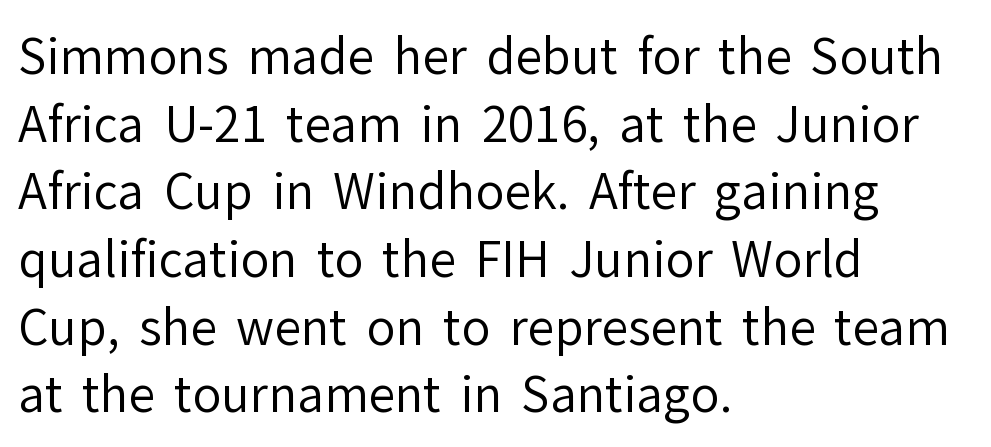
Where is the straight margin? On the left. Students, observe: this is what conventionally led text looks like. Unlike italic type, these characters show no tilt at all. Stroke mass is kept to a normal reading level or below.
